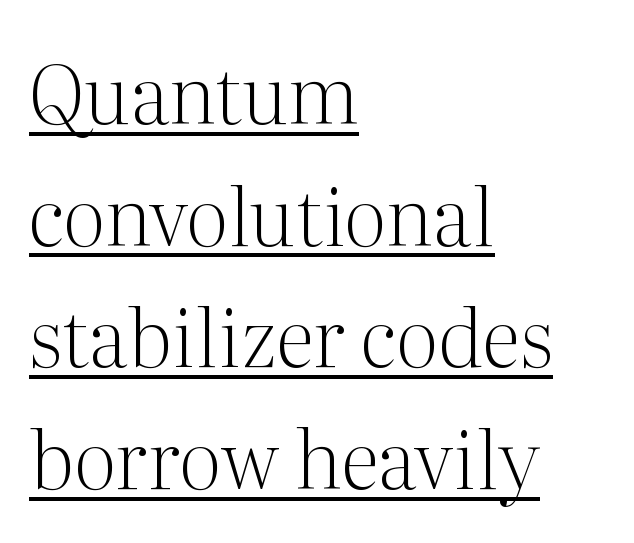
Q: Is the text bold? A: No.
Q: Is the text italic (slanted)? A: No, it is upright.
Q: Is the typeface a serif or a sans-serif typeface? A: Serif.
Q: Is the text underlined? A: Yes.
Q: How is the paragraph aligned? A: Left-aligned.
Q: Is the spacing between letters normal or unusually wide? A: Normal.
Q: Is the spacing between lines tight, normal or loose? A: Normal.
Q: Width (condensed, normal, or wide)? A: Normal.
Q: Stroke contrast? A: Medium.
Q: x-height? A: Medium.
Q: Monospaced? A: No.
